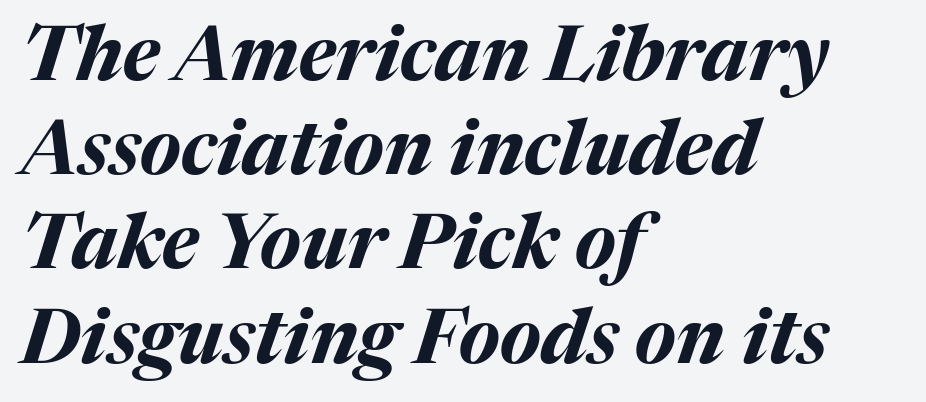
{"italic": "yes", "lean": "right", "slant_degrees": 17, "bold": "yes", "weight": "bold", "width": "normal", "stroke_contrast": "medium", "x_height": "medium", "monospaced": "no", "underline": "no", "align": "left", "line_spacing_ratio": 1.24, "letter_spacing": "normal", "letter_spacing_em": 0.0, "glyph_px": 76}
